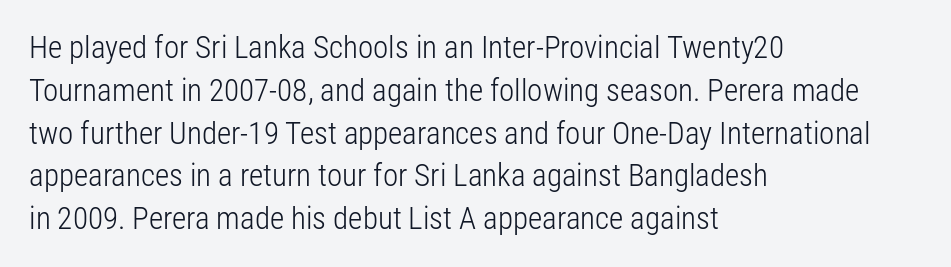
Q: Is the text bold? A: No.
Q: Is the text italic (slanted)? A: No, it is upright.
Q: Is the typeface a serif or a sans-serif typeface? A: Sans-serif.
Q: Is the text underlined? A: No.
Q: How is the paragraph aligned? A: Left-aligned.
Q: Is the spacing between letters normal or unusually wide? A: Normal.
Q: Is the spacing between lines tight, normal or loose? A: Normal.
Q: Width (condensed, normal, or wide)? A: Condensed.
Q: Stroke contrast? A: Low.
Q: x-height? A: Medium.
Q: Monospaced? A: No.
